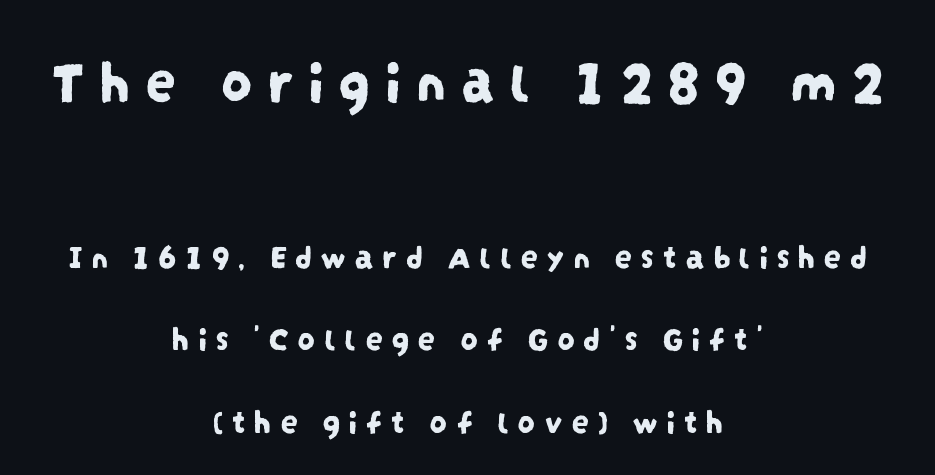
Both edges are ragged and mirror each other, which tells us the setting is centered. The glyphs are unaccompanied by any horizontal stroke below them. A sans-serif font was chosen for this passage. The passage shown begins with its larger block and ends with its smaller one. A typesetter would call this proportional, since set widths differ per character. Leading: increased.
